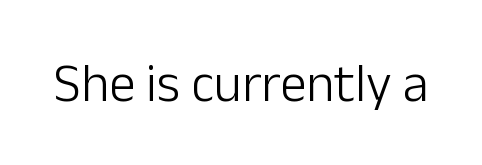
Varying glyph widths throughout — classic text-font behaviour. This sample uses a sans-serif face. Heaviness? Minimal to ordinary, like unemphasized prose. The foot of each line stays bare and open. The gaps between neighbouring characters are ordinary and unremarkable.
